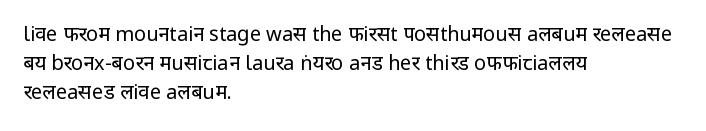
{"italic": "no", "bold": "no", "underline": "no", "align": "left", "line_spacing": "normal", "line_spacing_ratio": 1.45, "letter_spacing": "normal", "letter_spacing_em": 0.0, "glyph_px": 20}
